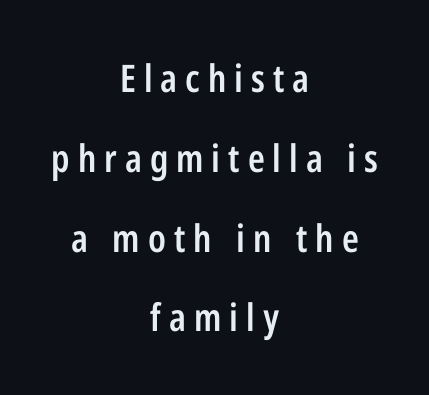
A typesetter would label this face a sans. Horizontal bands of white between lines are thick stripes. The rendering uses natural spacing where letterforms have individual widths. Unlike italic type, these characters show no tilt at all.
